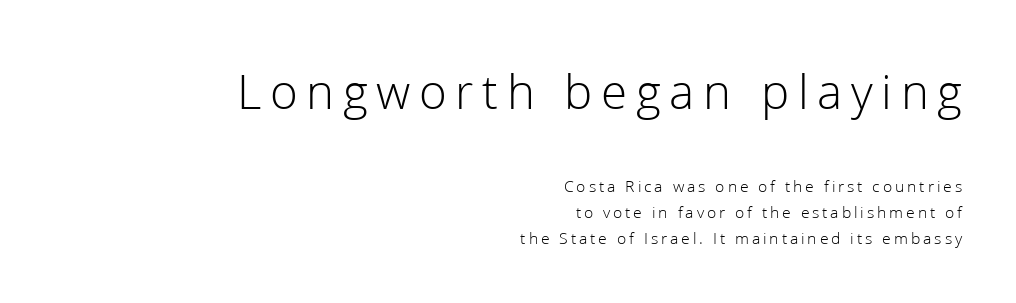
Q: Is the text bold? A: No.
Q: Is the text italic (slanted)? A: No, it is upright.
Q: Is the typeface a serif or a sans-serif typeface? A: Sans-serif.
Q: Is the text underlined? A: No.
Q: How is the paragraph aligned? A: Right-aligned.
Q: Is the spacing between lines tight, normal or loose? A: Normal.
Q: Which block of text is set in a larger size, the first (top) or the second (bottom)? A: The first (top) one.
Q: Width (condensed, normal, or wide)? A: Normal.
Q: Stroke contrast? A: Low.
Q: x-height? A: Medium.
Q: Monospaced? A: No.
